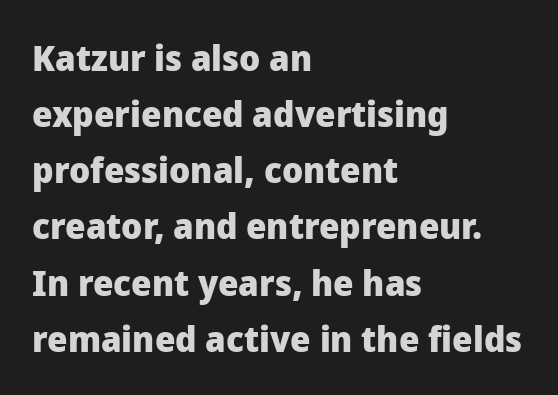
Q: Is the text bold? A: Yes.
Q: Is the text italic (slanted)? A: No, it is upright.
Q: Is the typeface a serif or a sans-serif typeface? A: Sans-serif.
Q: Is the text underlined? A: No.
Q: How is the paragraph aligned? A: Left-aligned.
Q: Is the spacing between letters normal or unusually wide? A: Normal.
Q: Is the spacing between lines tight, normal or loose? A: Normal.
Q: Width (condensed, normal, or wide)? A: Normal.
Q: Stroke contrast? A: Low.
Q: x-height? A: Medium.
Q: Monospaced? A: No.
